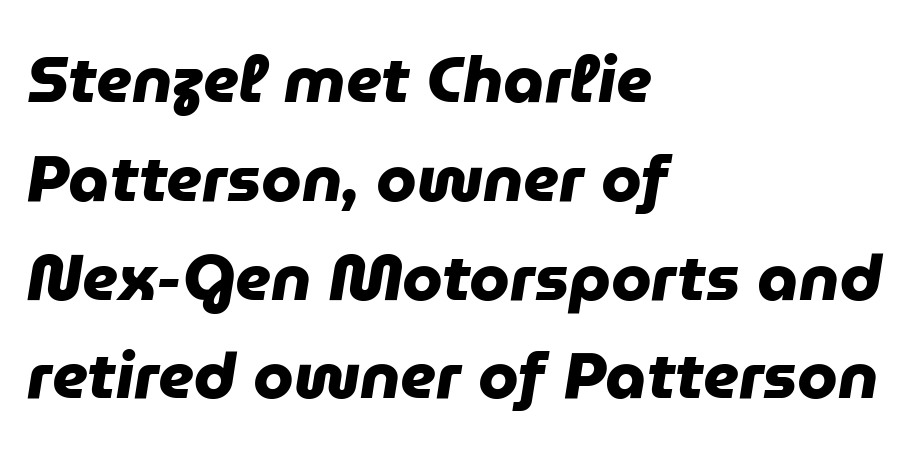
Q: Is the text bold? A: Yes.
Q: Is the typeface a serif or a sans-serif typeface? A: Sans-serif.
Q: Is the text underlined? A: No.
Q: How is the paragraph aligned? A: Left-aligned.
Q: Is the spacing between letters normal or unusually wide? A: Normal.
Q: Is the spacing between lines tight, normal or loose? A: Normal.
Q: Width (condensed, normal, or wide)? A: Normal.
Q: Stroke contrast? A: Low.
Q: x-height? A: Medium.
Q: Monospaced? A: No.
